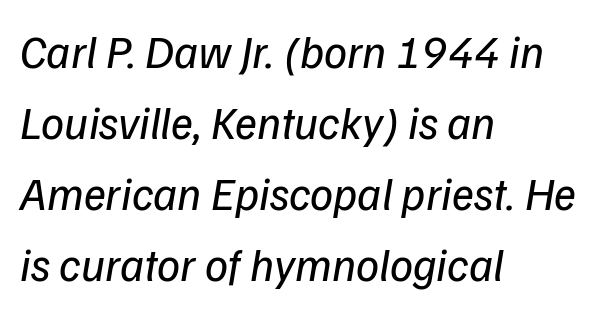
{"italic": "yes", "lean": "right", "slant_degrees": 9, "bold": "no", "weight": "regular", "width": "normal", "stroke_contrast": "low", "x_height": "medium", "monospaced": "no", "underline": "no", "align": "left", "line_spacing": "normal", "line_spacing_ratio": 1.54, "letter_spacing": "normal", "letter_spacing_em": 0.0, "glyph_px": 46}
